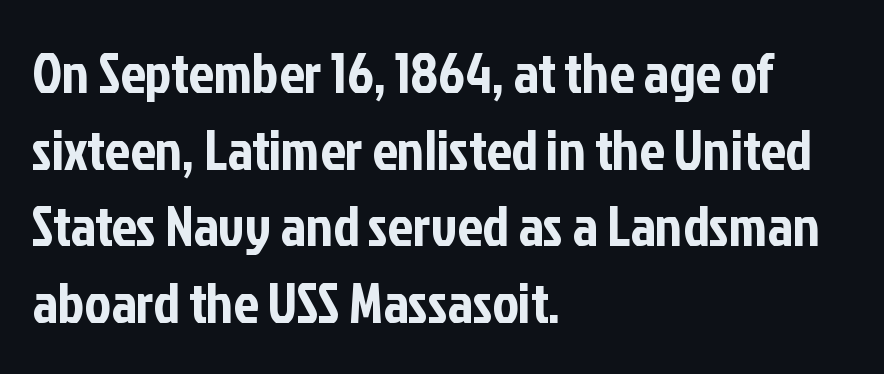
Q: Is the text italic (slanted)? A: No, it is upright.
Q: Is the typeface a serif or a sans-serif typeface? A: Sans-serif.
Q: Is the text underlined? A: No.
Q: How is the paragraph aligned? A: Left-aligned.
Q: Is the spacing between letters normal or unusually wide? A: Normal.
Q: Is the spacing between lines tight, normal or loose? A: Normal.
Q: Width (condensed, normal, or wide)? A: Condensed.
Q: Stroke contrast? A: Low.
Q: x-height? A: Medium.
Q: Monospaced? A: No.
